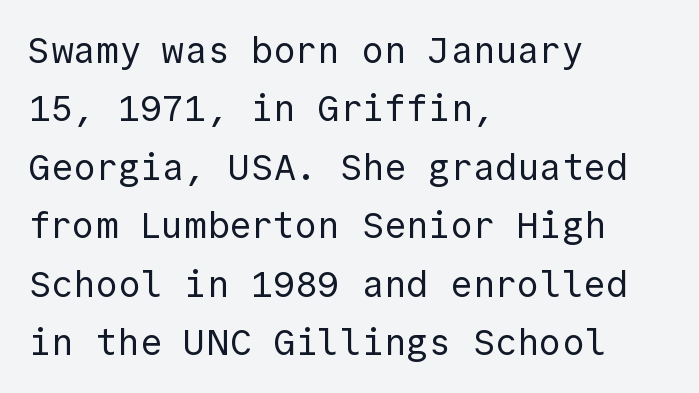
The image shows 37 px regular-weight sans-serif type, upright, monospaced; set left-aligned, normal line spacing (1.58x), normal letter spacing, not underlined; a medium x-height.
